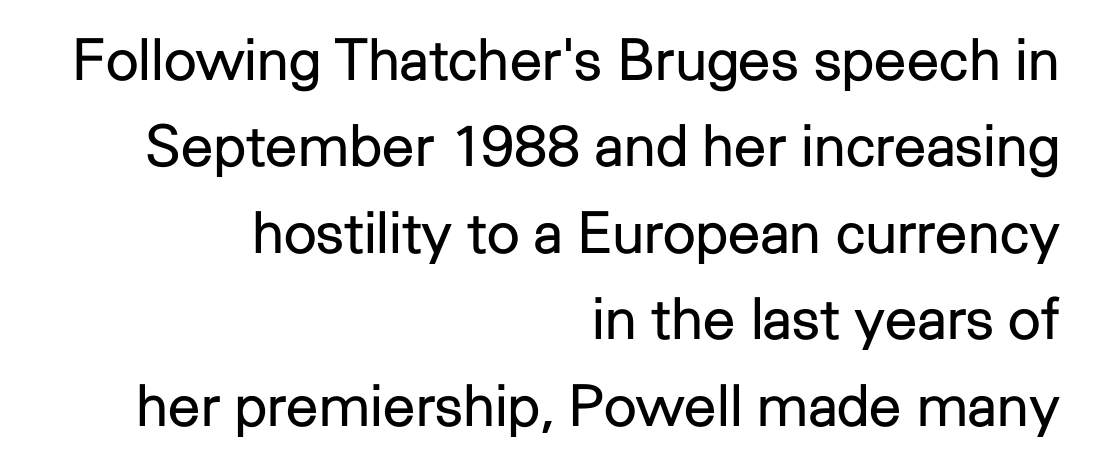
Q: Is the text bold? A: No.
Q: Is the text italic (slanted)? A: No, it is upright.
Q: Is the typeface a serif or a sans-serif typeface? A: Sans-serif.
Q: Is the text underlined? A: No.
Q: How is the paragraph aligned? A: Right-aligned.
Q: Is the spacing between letters normal or unusually wide? A: Normal.
Q: Is the spacing between lines tight, normal or loose? A: Normal.
Q: Width (condensed, normal, or wide)? A: Normal.
Q: Stroke contrast? A: Low.
Q: x-height? A: Medium.
Q: Monospaced? A: No.
